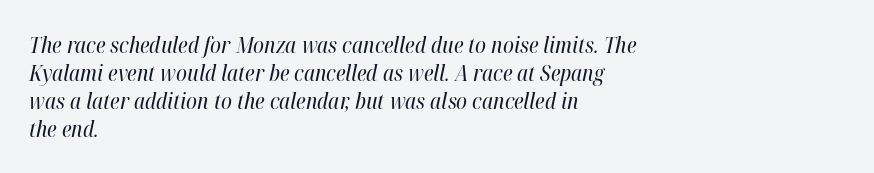
Q: Is the text bold? A: No.
Q: Is the text italic (slanted)? A: Yes, it leans right by about 12 degrees.
Q: Is the text underlined? A: No.
Q: How is the paragraph aligned? A: Left-aligned.
Q: Is the spacing between letters normal or unusually wide? A: Normal.
Q: Is the spacing between lines tight, normal or loose? A: Normal.
